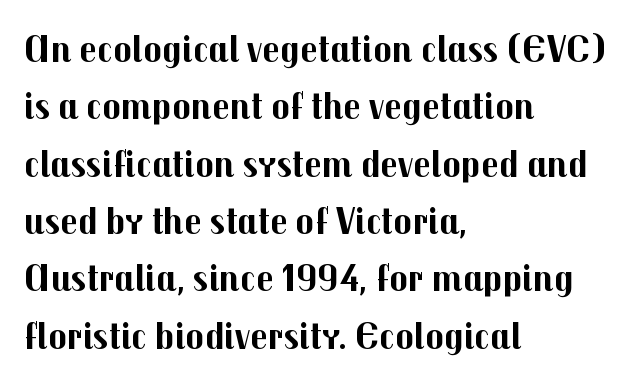
Q: Is the text bold? A: Yes.
Q: Is the text italic (slanted)? A: No, it is upright.
Q: Is the typeface a serif or a sans-serif typeface? A: Sans-serif.
Q: Is the text underlined? A: No.
Q: How is the paragraph aligned? A: Left-aligned.
Q: Is the spacing between letters normal or unusually wide? A: Normal.
Q: Is the spacing between lines tight, normal or loose? A: Normal.
Q: Width (condensed, normal, or wide)? A: Normal.
Q: Stroke contrast? A: Medium.
Q: x-height? A: Medium.
Q: Monospaced? A: No.
